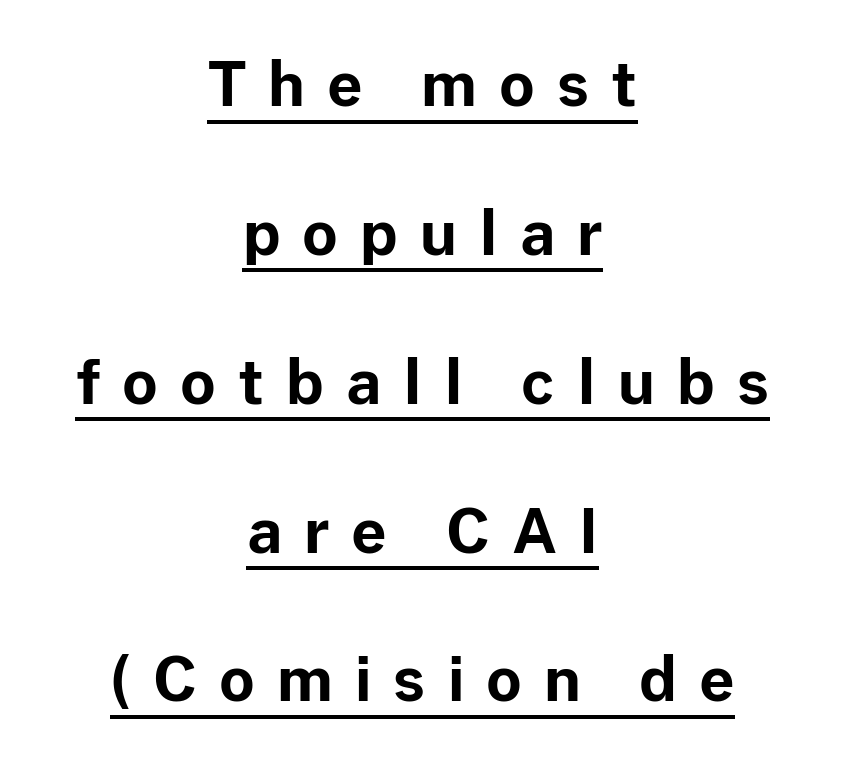
The gaps between neighbouring characters are conspicuously large. Every stem runs plumb, perpendicular to the baseline. The face used here is proportionally spaced, like ordinary book or web type. Weight check: bold — yes, fully. Stroke terminals: plain, sans-serif. In CSS terms this would be text-align: center.
